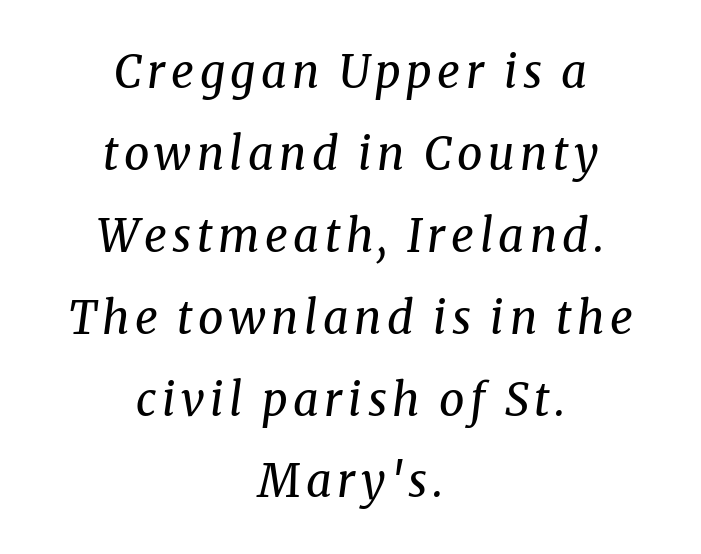
{"serif": "yes", "italic": "yes", "lean": "right", "slant_degrees": 8, "bold": "no", "weight": "regular", "width": "normal", "stroke_contrast": "medium", "x_height": "medium", "monospaced": "no", "underline": "no", "align": "center", "line_spacing_ratio": 1.82, "glyph_px": 45}
